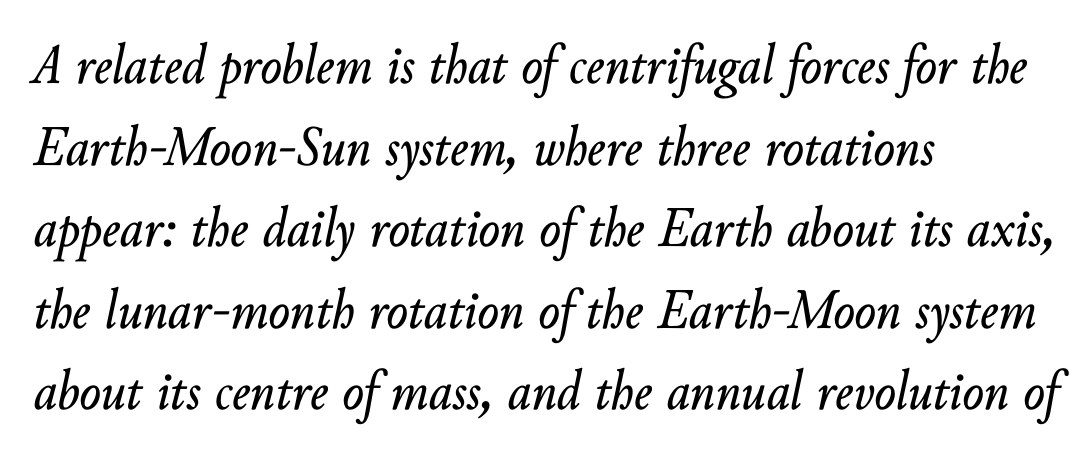
{"italic": "yes", "lean": "right", "slant_degrees": 10, "width": "normal", "stroke_contrast": "low", "x_height": "small", "monospaced": "no", "underline": "no", "align": "left", "line_spacing": "normal", "line_spacing_ratio": 1.43, "letter_spacing": "normal", "letter_spacing_em": 0.0, "glyph_px": 57}
